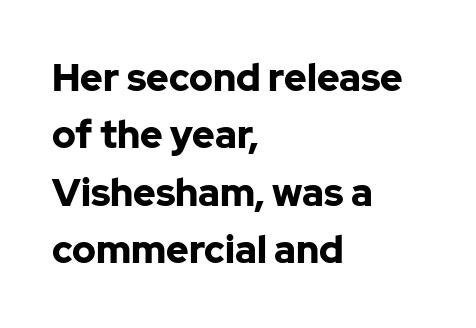
Tracking value appears to be zero — textbook default spacing. Proportional: the letters do not fall into vertical columns. Bare-footed words on every line. When letters stand straight like this, we call the style roman or upright. Line spacing here is normal. Pretty heavy lettering here — definitely bold.
